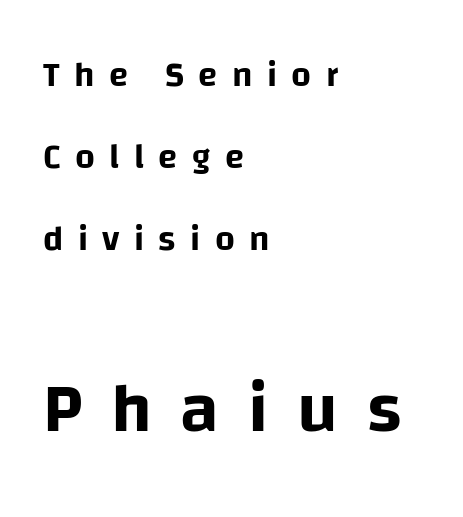
{"serif": "no", "italic": "no", "width": "normal", "stroke_contrast": "low", "x_height": "large", "monospaced": "no", "underline": "no", "align": "left", "line_spacing": "loose", "line_spacing_ratio": 2.34, "letter_spacing": "wide", "letter_spacing_em": 0.41, "larger_block": "second", "size_ratio": 2.0, "glyph_px": 70}
